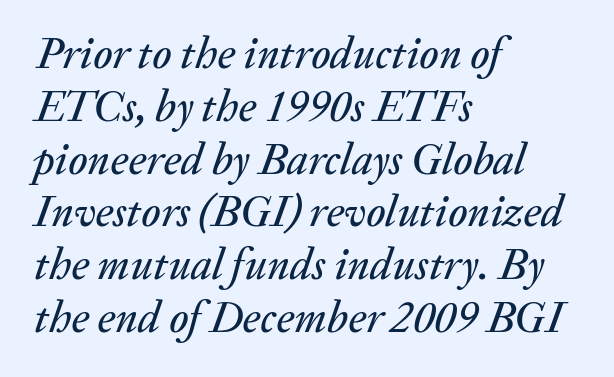
This sample has the flowing, uneven cadence of proportional lettering. The face used here has a pronounced slope to its letters. Notice how the passage keeps a crisp vertical edge on the left only. Tracking here is standard; glyphs follow each other at the usual distance. Words float on clear page, feet unadorned.
